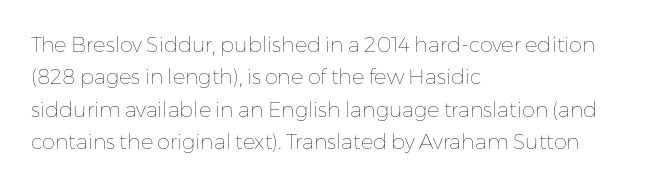
{"italic": "no", "bold": "no", "underline": "no", "align": "left", "line_spacing": "normal", "line_spacing_ratio": 1.54, "letter_spacing": "normal", "letter_spacing_em": 0.0, "glyph_px": 21}
